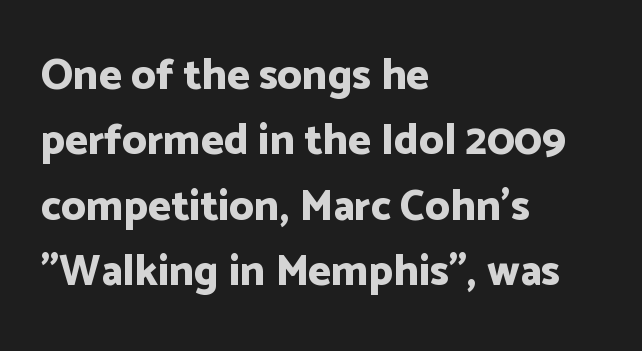
Q: Is the text bold? A: Yes.
Q: Is the text italic (slanted)? A: No, it is upright.
Q: Is the typeface a serif or a sans-serif typeface? A: Sans-serif.
Q: Is the text underlined? A: No.
Q: How is the paragraph aligned? A: Left-aligned.
Q: Is the spacing between letters normal or unusually wide? A: Normal.
Q: Is the spacing between lines tight, normal or loose? A: Normal.
Q: Width (condensed, normal, or wide)? A: Normal.
Q: Stroke contrast? A: Low.
Q: x-height? A: Medium.
Q: Monospaced? A: No.
